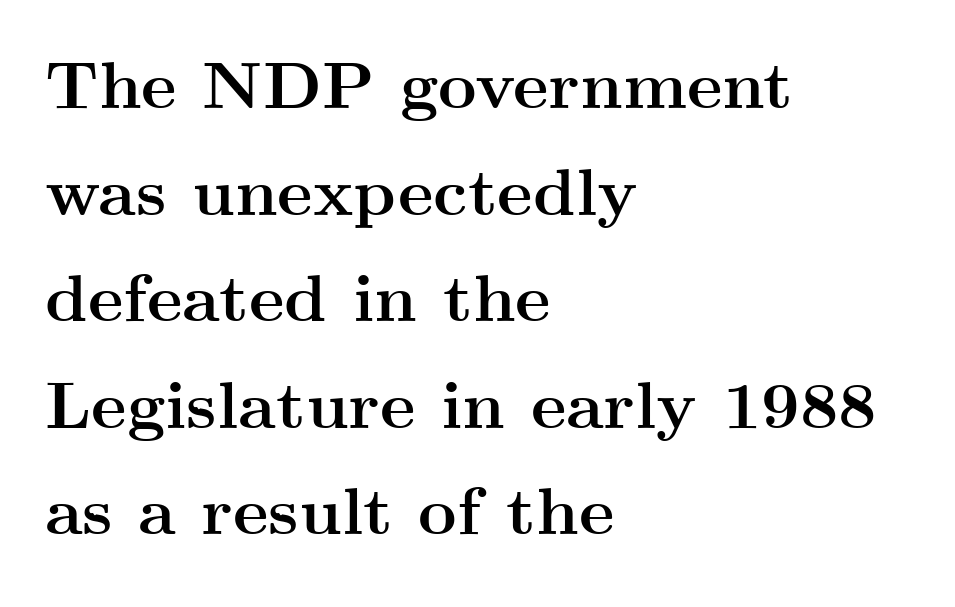
Q: Is the text bold? A: Yes.
Q: Is the text italic (slanted)? A: No, it is upright.
Q: Is the typeface a serif or a sans-serif typeface? A: Serif.
Q: Is the text underlined? A: No.
Q: How is the paragraph aligned? A: Left-aligned.
Q: Is the spacing between letters normal or unusually wide? A: Normal.
Q: Is the spacing between lines tight, normal or loose? A: Normal.
Q: Width (condensed, normal, or wide)? A: Wide.
Q: Stroke contrast? A: Medium.
Q: x-height? A: Small.
Q: Monospaced? A: No.
